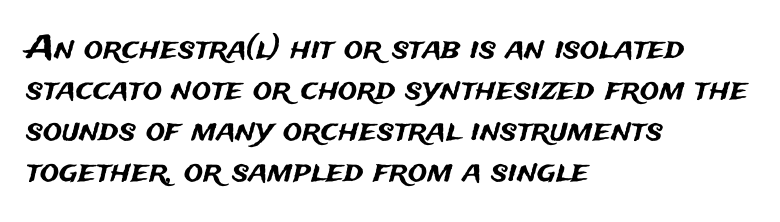
Q: Is the text italic (slanted)? A: Yes.
Q: Is the typeface a serif or a sans-serif typeface? A: Sans-serif.
Q: Is the text underlined? A: No.
Q: How is the paragraph aligned? A: Left-aligned.
Q: Is the spacing between letters normal or unusually wide? A: Normal.
Q: Is the spacing between lines tight, normal or loose? A: Normal.
Q: Width (condensed, normal, or wide)? A: Normal.
Q: Stroke contrast? A: Medium.
Q: x-height? A: Medium.
Q: Monospaced? A: No.
